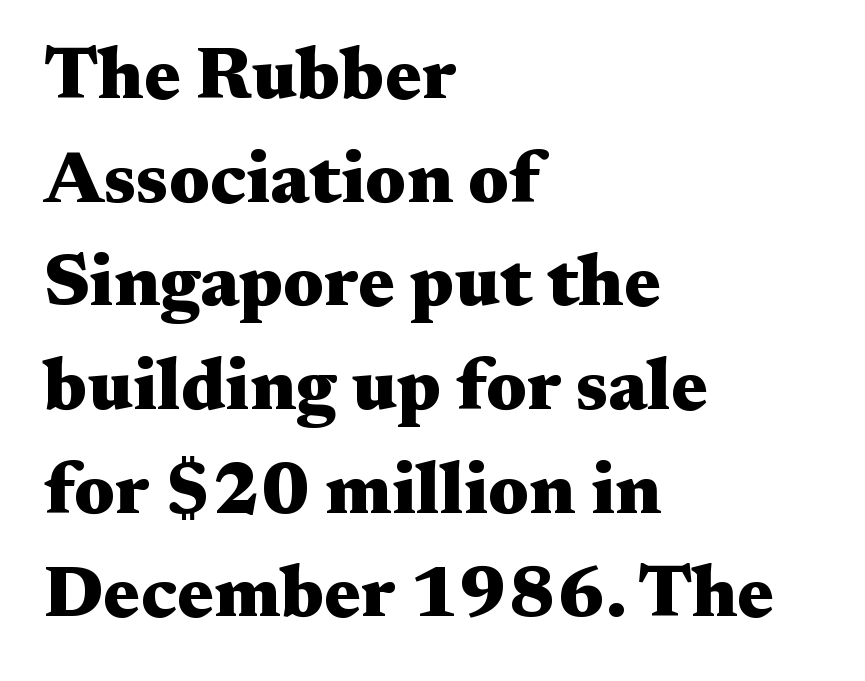
The foot of each line stays bare and open. When letters stand straight like this, we call the style roman or upright. Letter spacing: default. Varying glyph widths throughout — classic text-font behaviour. What weight is shown? A full bold with thick strokes.
